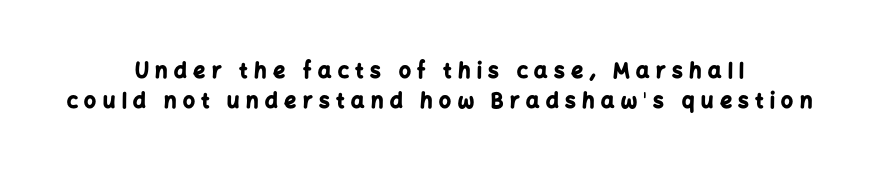
The image shows 21 px bold type, upright; set centered, normal line spacing (1.44x), unusually wide letter spacing (+0.31 em), not underlined.
